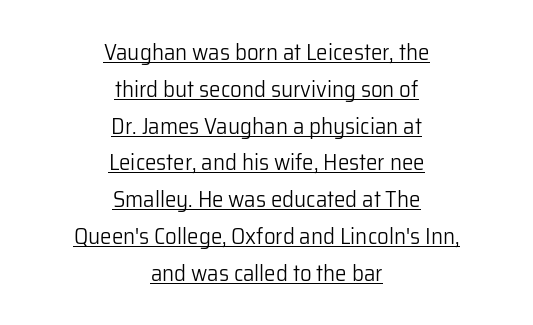
The rendering uses a moderate line-height, typical for paragraphs. Glyph-to-glyph distance matches everyday printed text. The font's upright variant was chosen for this text. Both edges are ragged and mirror each other, which tells us the setting is centered.
